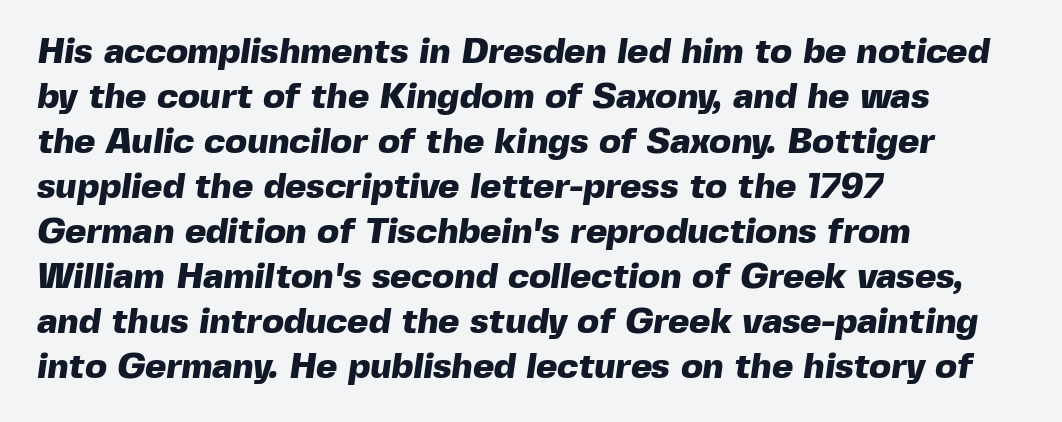
A classic flush-left, rag-right setting is used for this passage. Bold? Absolutely — the strokes are thick and heavy. Proportional: the letters do not fall into vertical columns. Anything drawn beneath the words? Only blank space. What's the leading like? Ordinary, nothing unusual.
